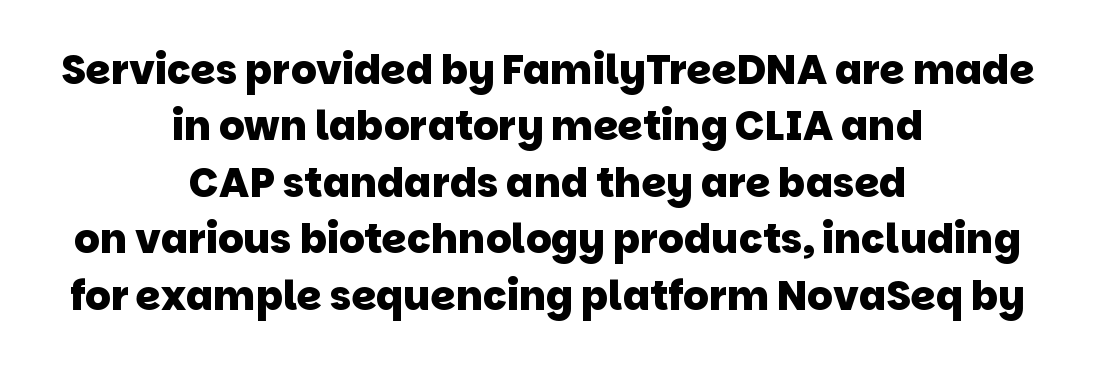
The image shows 40 px heavy sans-serif type; set centered, normal line spacing (1.41x), normal letter spacing, not underlined; low stroke contrast and a large x-height.
